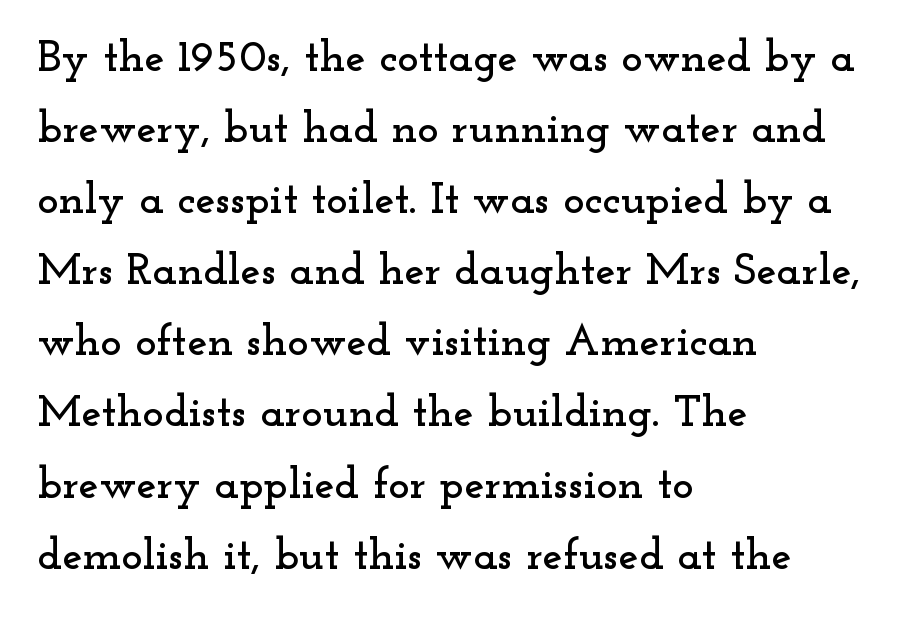
Q: Is the text italic (slanted)? A: No, it is upright.
Q: Is the typeface a serif or a sans-serif typeface? A: Serif.
Q: Is the text underlined? A: No.
Q: How is the paragraph aligned? A: Left-aligned.
Q: Is the spacing between letters normal or unusually wide? A: Normal.
Q: Is the spacing between lines tight, normal or loose? A: Normal.
Q: Width (condensed, normal, or wide)? A: Wide.
Q: Stroke contrast? A: Low.
Q: x-height? A: Small.
Q: Monospaced? A: No.
